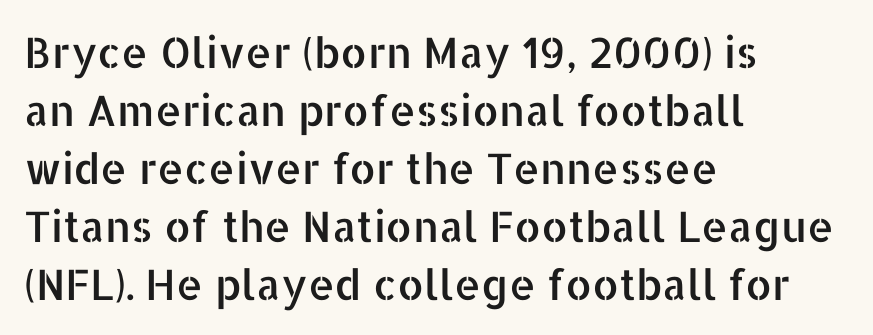
Q: Is the text italic (slanted)? A: No, it is upright.
Q: Is the typeface a serif or a sans-serif typeface? A: Sans-serif.
Q: Is the text underlined? A: No.
Q: How is the paragraph aligned? A: Left-aligned.
Q: Is the spacing between letters normal or unusually wide? A: Normal.
Q: Is the spacing between lines tight, normal or loose? A: Normal.
Q: Width (condensed, normal, or wide)? A: Normal.
Q: Stroke contrast? A: Low.
Q: x-height? A: Medium.
Q: Monospaced? A: No.
